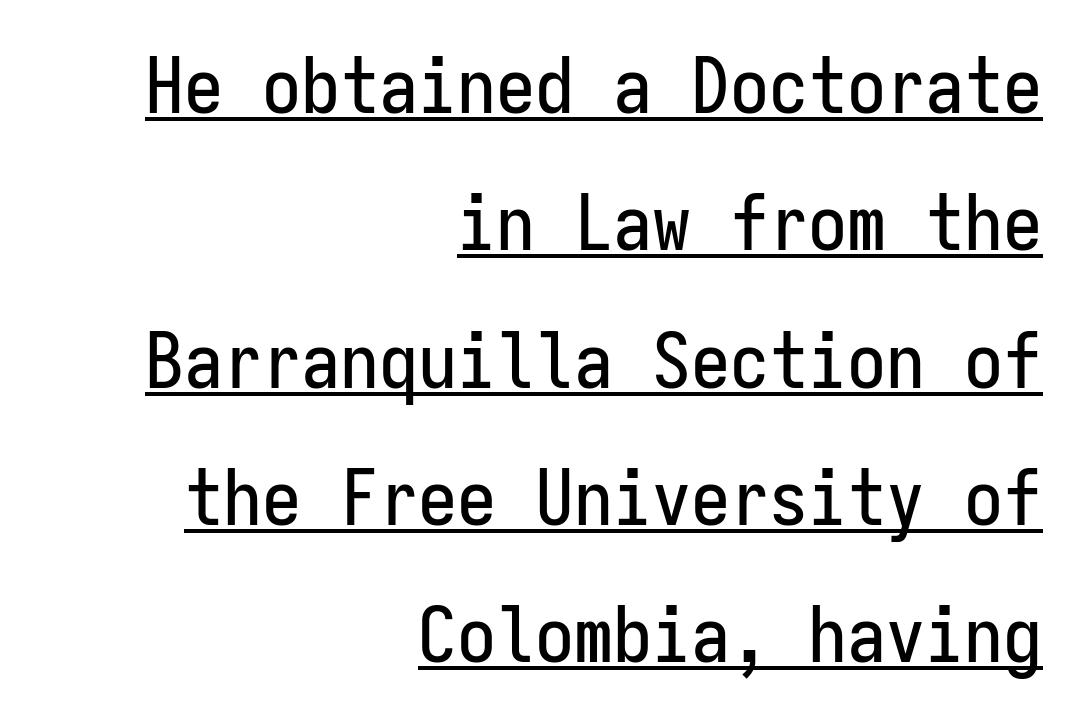
Q: Is the text italic (slanted)? A: No, it is upright.
Q: Is the typeface a serif or a sans-serif typeface? A: Sans-serif.
Q: Is the text underlined? A: Yes.
Q: How is the paragraph aligned? A: Right-aligned.
Q: Is the spacing between letters normal or unusually wide? A: Normal.
Q: Width (condensed, normal, or wide)? A: Condensed.
Q: Stroke contrast? A: Low.
Q: x-height? A: Medium.
Q: Monospaced? A: Yes.
